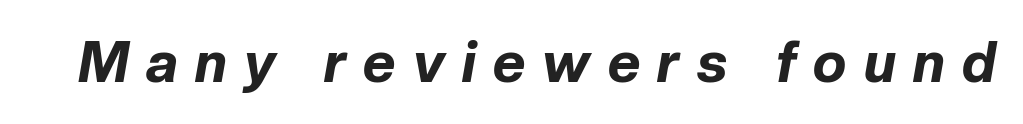
The image shows 56 px bold type, italic (leaning right); set unusually wide letter spacing (+0.31 em), not underlined; low stroke contrast and a medium x-height.
